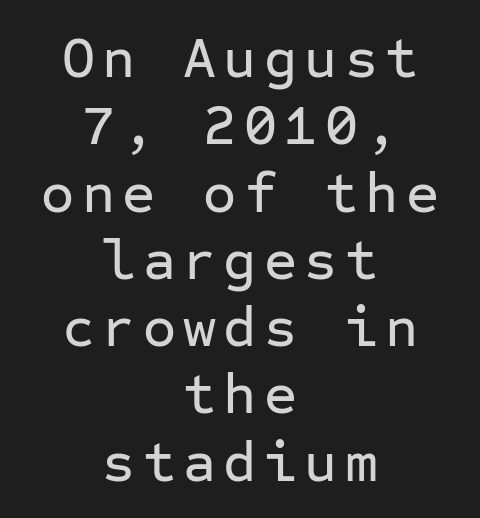
Regarding serifs, this sample does without them. Nope, not italic — everything's standing straight. Compared with a flush-left layout, this one balances lines on the center instead. Rule under the text: the space is simply empty. You could count columns in this text — the font is strictly monospaced.
